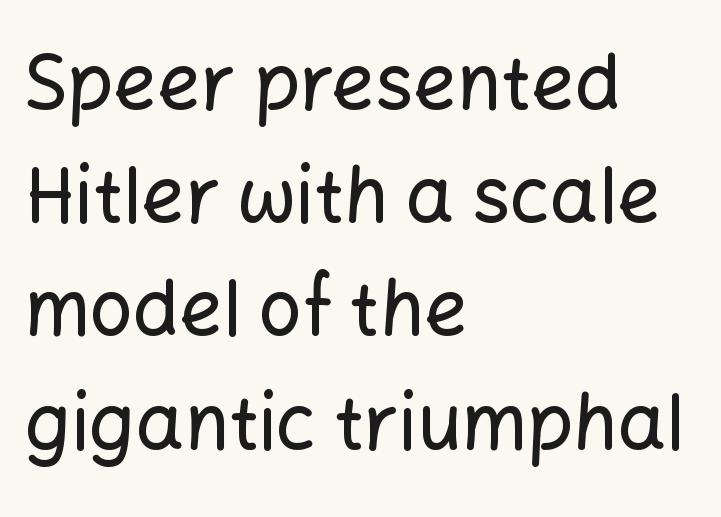
Q: Is the text italic (slanted)? A: No, it is upright.
Q: Is the typeface a serif or a sans-serif typeface? A: Sans-serif.
Q: Is the text underlined? A: No.
Q: How is the paragraph aligned? A: Left-aligned.
Q: Is the spacing between letters normal or unusually wide? A: Normal.
Q: Is the spacing between lines tight, normal or loose? A: Normal.
Q: Width (condensed, normal, or wide)? A: Normal.
Q: Stroke contrast? A: Low.
Q: x-height? A: Medium.
Q: Monospaced? A: No.
